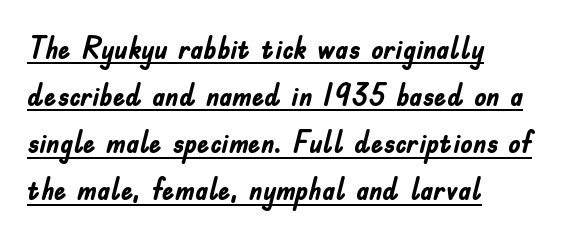
The image shows 31 px semibold, condensed sans-serif type; set left-aligned, normal line spacing (1.52x), normal letter spacing, underlined; low stroke contrast and a small x-height.
